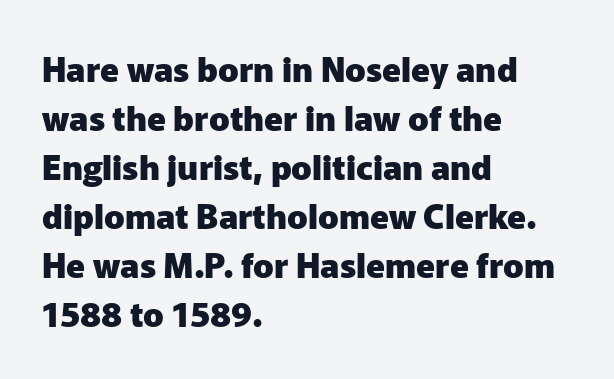
Is this a fixed-width face? No — the glyphs have proportional, varying widths. Honestly, the letter spacing is just normal — you wouldn't notice it. The rendering uses a bold face; every stroke is thick and dark. The letters carry no serifs — their stems end cleanly without finishing strokes. Nobody drew a line under any word here.
